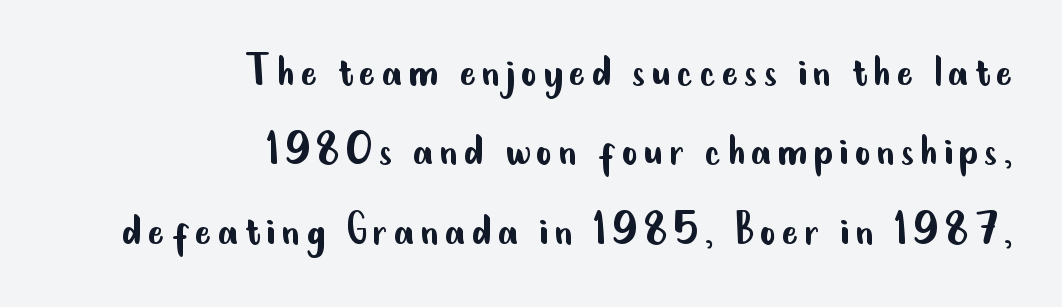
Q: Is the text bold? A: No.
Q: Is the text italic (slanted)? A: No, it is upright.
Q: Is the typeface a serif or a sans-serif typeface? A: Sans-serif.
Q: Is the text underlined? A: No.
Q: How is the paragraph aligned? A: Right-aligned.
Q: Is the spacing between lines tight, normal or loose? A: Normal.
Q: Width (condensed, normal, or wide)? A: Condensed.
Q: Stroke contrast? A: Low.
Q: x-height? A: Small.
Q: Monospaced? A: No.
